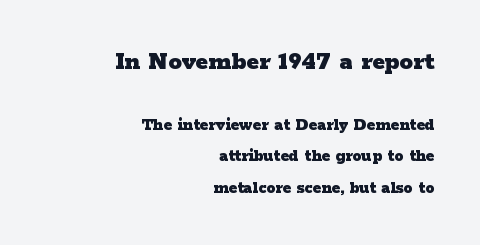
Q: Is the text bold? A: Yes.
Q: Is the text italic (slanted)? A: No, it is upright.
Q: Is the text underlined? A: No.
Q: How is the paragraph aligned? A: Right-aligned.
Q: Is the spacing between letters normal or unusually wide? A: Normal.
Q: Which block of text is set in a larger size, the first (top) or the second (bottom)? A: The first (top) one.
